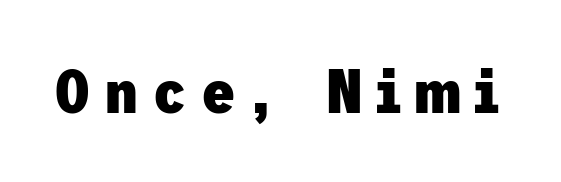
{"serif": "no", "italic": "no", "bold": "yes", "weight": "heavy", "width": "normal", "stroke_contrast": "low", "x_height": "medium", "underline": "no", "letter_spacing": "wide", "letter_spacing_em": 0.22, "glyph_px": 63}
